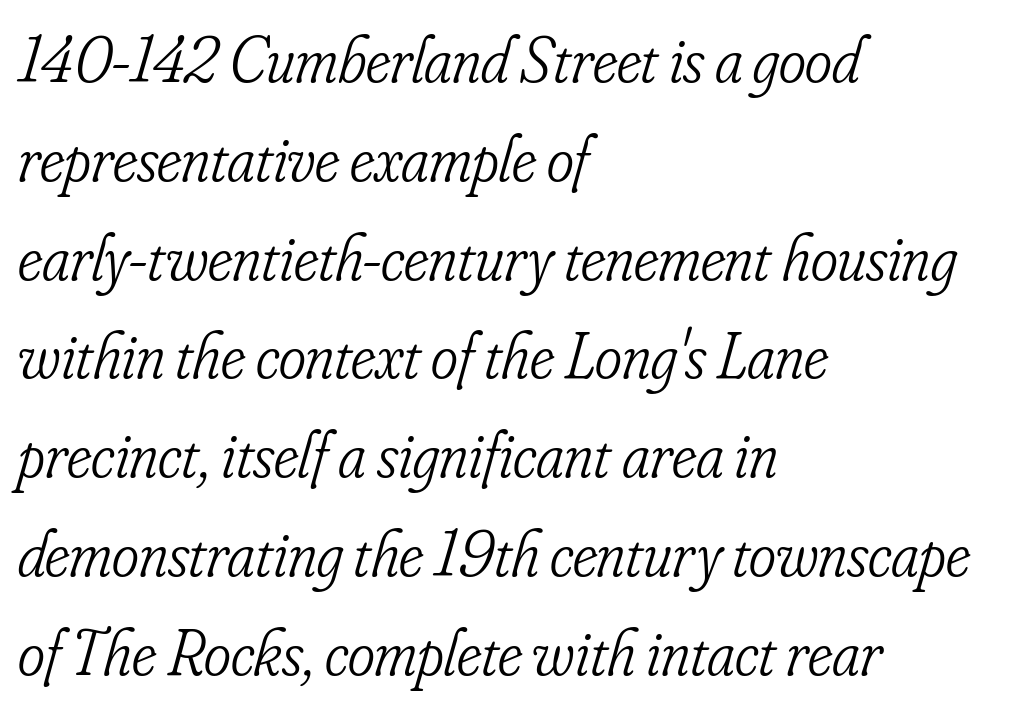
{"serif": "yes", "italic": "yes", "lean": "right", "slant_degrees": 16, "bold": "no", "weight": "light", "width": "condensed", "stroke_contrast": "low", "x_height": "small", "monospaced": "no", "underline": "no", "align": "left", "line_spacing": "normal", "line_spacing_ratio": 1.52, "letter_spacing": "normal", "letter_spacing_em": 0.0, "glyph_px": 65}
